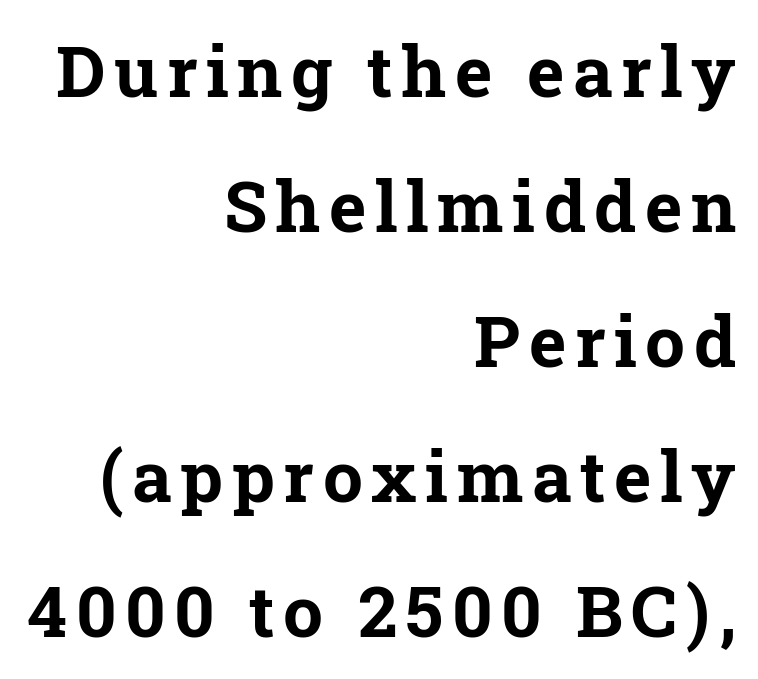
You can tell it's not italic because the verticals are truly vertical. The characters display serif detailing at their extremities. The rendering anchors every line to the right-hand side. This rendering features lettering with no underline. One glance says open: line gaps are wider than usual.
